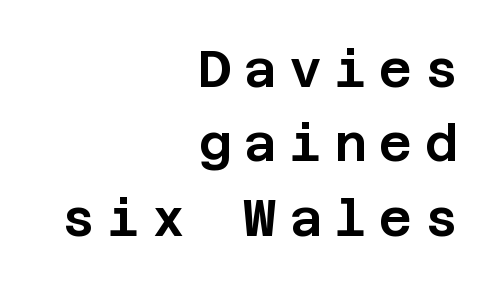
Q: Is the text italic (slanted)? A: No, it is upright.
Q: Is the typeface a serif or a sans-serif typeface? A: Sans-serif.
Q: Is the text underlined? A: No.
Q: How is the paragraph aligned? A: Right-aligned.
Q: Is the spacing between letters normal or unusually wide? A: Unusually wide.
Q: Is the spacing between lines tight, normal or loose? A: Normal.
Q: Width (condensed, normal, or wide)? A: Normal.
Q: Stroke contrast? A: Low.
Q: x-height? A: Large.
